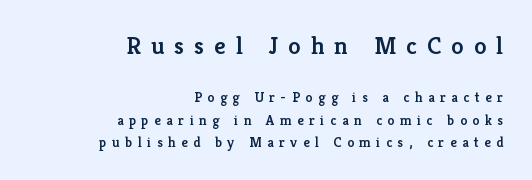
The image shows 25 px text type, upright; set right-aligned, normal line spacing (1.58x), unusually wide letter spacing (+0.4 em), not underlined; the first (top) block is 1.79x larger.
